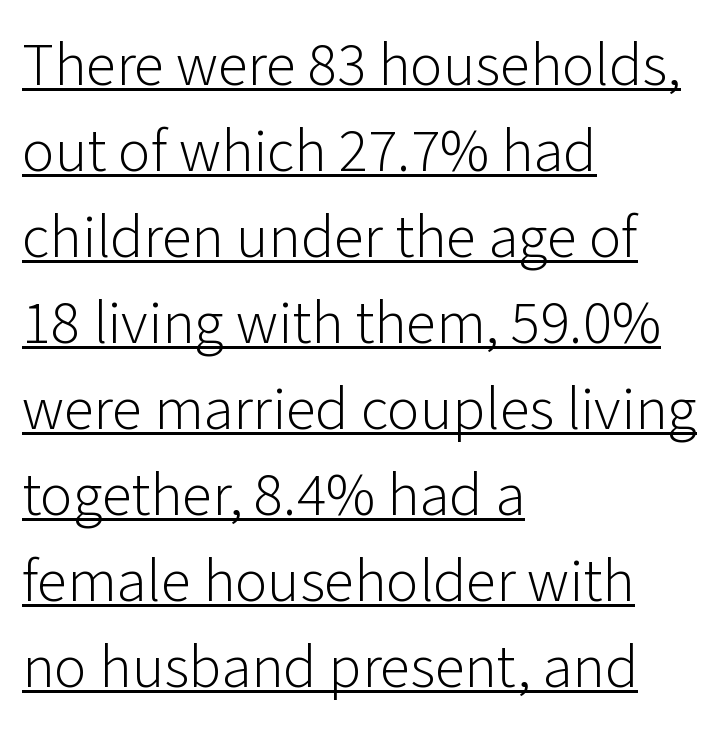
The image shows 61 px light sans-serif type, upright; set left-aligned, normal line spacing (1.41x), normal letter spacing, underlined; low stroke contrast and a medium x-height.
